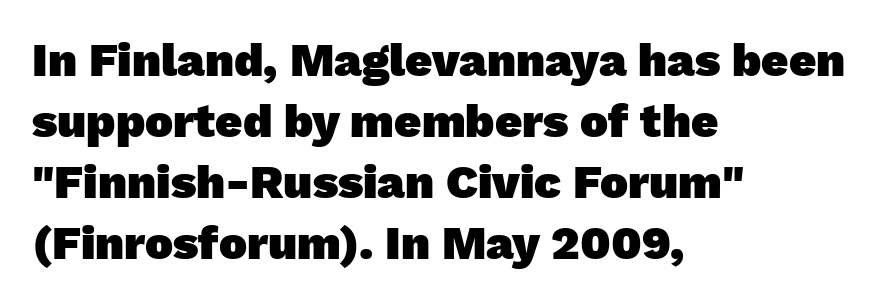
{"serif": "no", "bold": "yes", "weight": "heavy", "width": "normal", "stroke_contrast": "low", "x_height": "medium", "monospaced": "no", "underline": "no", "align": "left", "line_spacing": "normal", "line_spacing_ratio": 1.3, "letter_spacing": "normal", "letter_spacing_em": 0.0, "glyph_px": 47}
